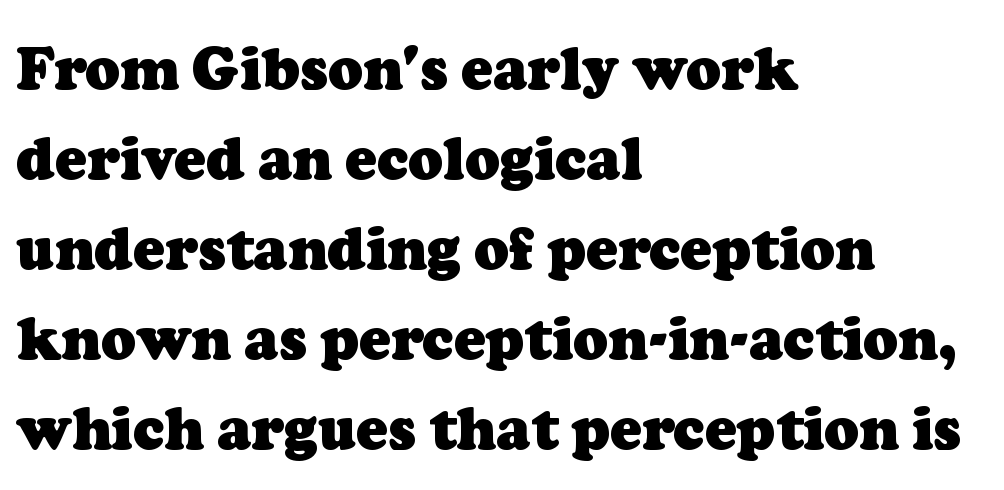
A dark, heavy texture on the line: the type is bold. Honestly, there is no underline to notice here at all. The line-height multiplier appears to be the usual default. Note the varied advance widths — an 'i' is clearly narrower than an 'm'.
